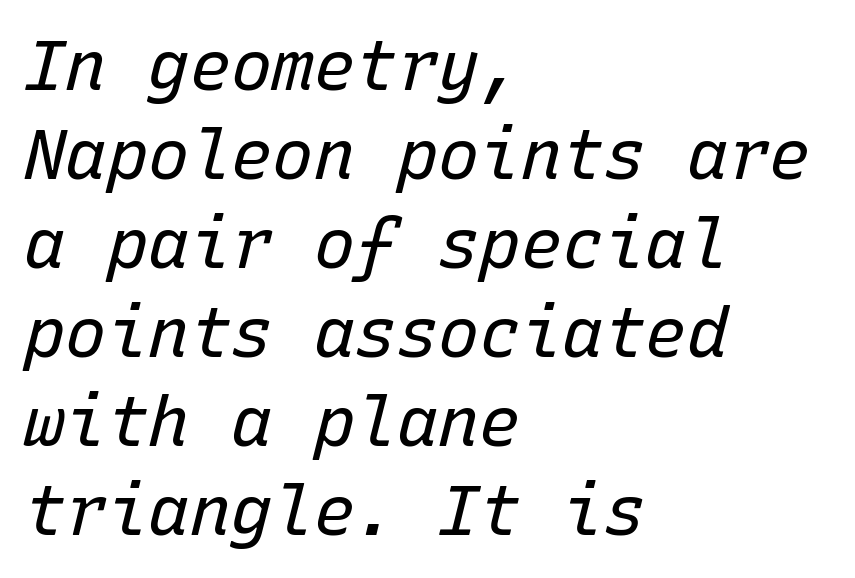
{"italic": "yes", "lean": "right", "slant_degrees": 15, "bold": "no", "weight": "regular", "width": "normal", "stroke_contrast": "low", "x_height": "medium", "monospaced": "yes", "underline": "no", "align": "left", "line_spacing": "normal", "line_spacing_ratio": 1.29, "letter_spacing": "normal", "letter_spacing_em": 0.0, "glyph_px": 69}
